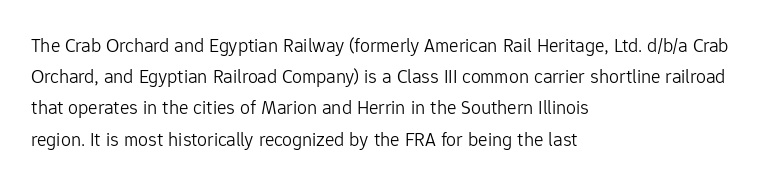
Q: Is the text bold? A: No.
Q: Is the text italic (slanted)? A: No, it is upright.
Q: Is the text underlined? A: No.
Q: How is the paragraph aligned? A: Left-aligned.
Q: Is the spacing between letters normal or unusually wide? A: Normal.
Q: Is the spacing between lines tight, normal or loose? A: Normal.
